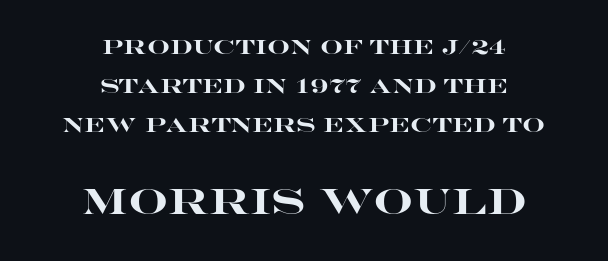
{"italic": "no", "bold": "yes", "weight": "heavy", "width": "wide", "stroke_contrast": "high", "x_height": "large", "monospaced": "no", "underline": "no", "align": "center", "line_spacing": "loose", "line_spacing_ratio": 1.94, "letter_spacing": "normal", "letter_spacing_em": 0.0, "larger_block": "second", "size_ratio": 1.75, "glyph_px": 35}
